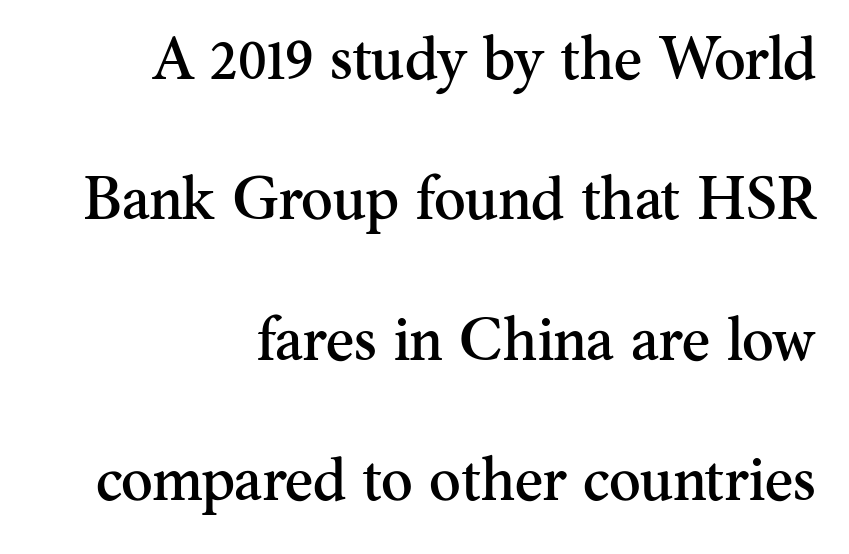
{"serif": "yes", "italic": "no", "width": "normal", "stroke_contrast": "medium", "x_height": "small", "monospaced": "no", "underline": "no", "align": "right", "line_spacing": "loose", "line_spacing_ratio": 2.34, "letter_spacing": "normal", "letter_spacing_em": 0.0, "glyph_px": 60}
